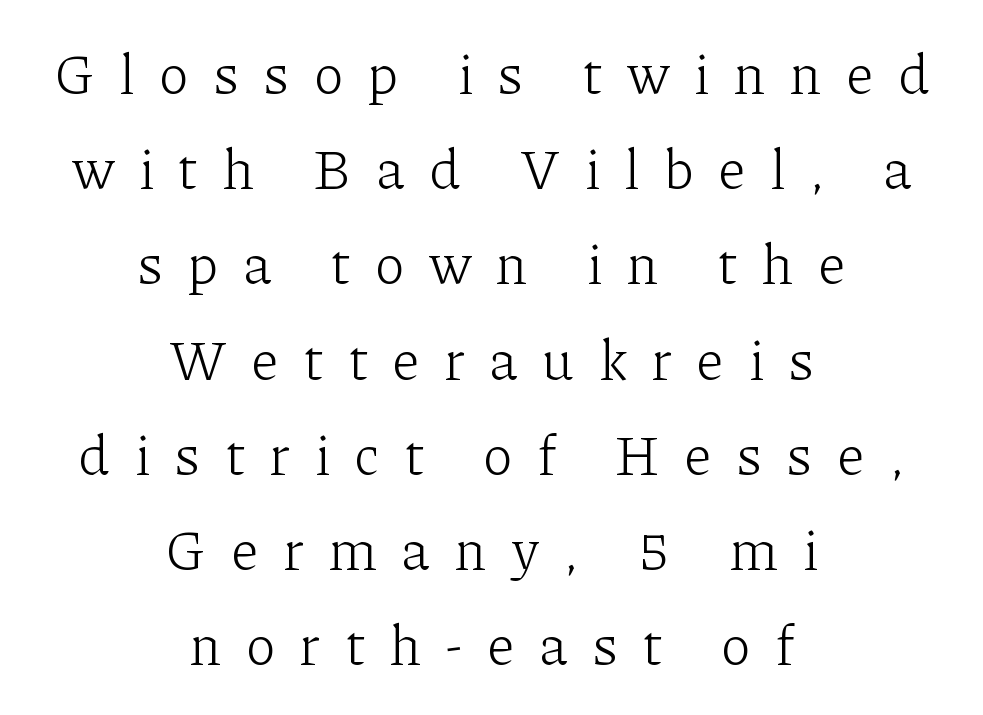
{"serif": "yes", "italic": "no", "bold": "no", "weight": "light", "width": "normal", "stroke_contrast": "low", "x_height": "medium", "monospaced": "no", "underline": "no", "align": "center", "line_spacing": "normal", "line_spacing_ratio": 1.7, "letter_spacing": "wide", "letter_spacing_em": 0.43, "glyph_px": 56}
